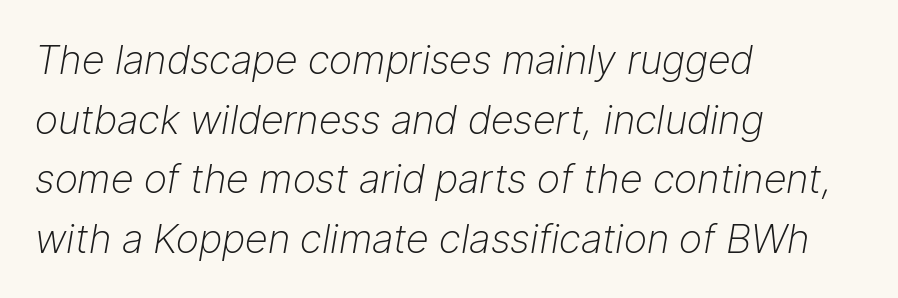
The image shows 40 px light type, italic (leaning right); set left-aligned, normal line spacing (1.49x), normal letter spacing, not underlined; low stroke contrast and a medium x-height.
